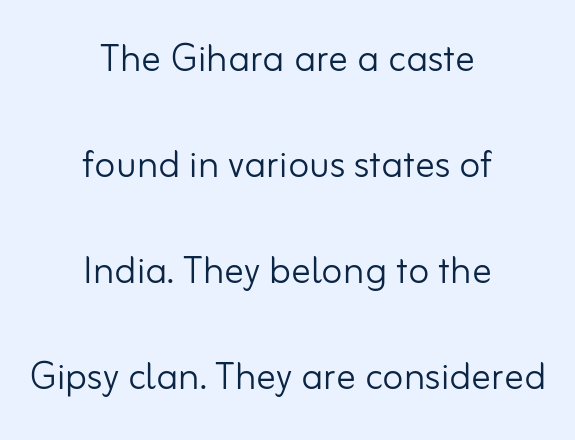
Q: Is the text bold? A: No.
Q: Is the text italic (slanted)? A: No, it is upright.
Q: Is the typeface a serif or a sans-serif typeface? A: Sans-serif.
Q: Is the text underlined? A: No.
Q: How is the paragraph aligned? A: Centered.
Q: Is the spacing between letters normal or unusually wide? A: Normal.
Q: Is the spacing between lines tight, normal or loose? A: Loose.
Q: Width (condensed, normal, or wide)? A: Normal.
Q: Stroke contrast? A: Low.
Q: x-height? A: Small.
Q: Monospaced? A: No.
